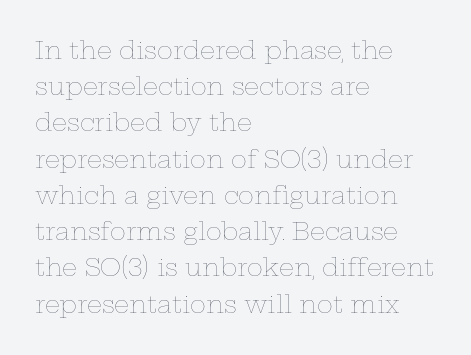
Q: Is the text bold? A: No.
Q: Is the text italic (slanted)? A: No, it is upright.
Q: Is the text underlined? A: No.
Q: How is the paragraph aligned? A: Left-aligned.
Q: Is the spacing between letters normal or unusually wide? A: Normal.
Q: Is the spacing between lines tight, normal or loose? A: Normal.
